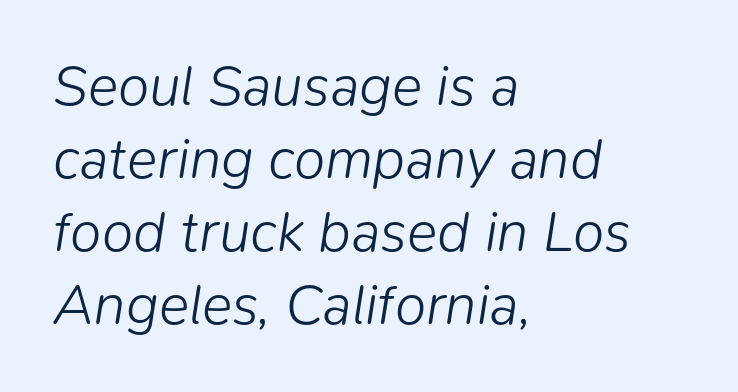
The image shows 57 px light type, italic (leaning right); set left-aligned, normal line spacing (1.28x), normal letter spacing, not underlined; low stroke contrast and a medium x-height.
